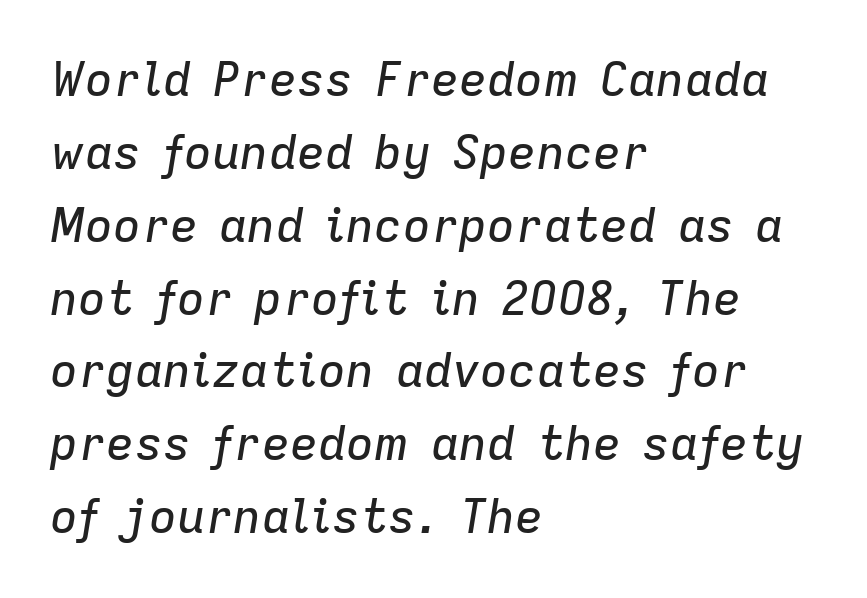
Q: Is the text italic (slanted)? A: Yes, it leans right by about 9 degrees.
Q: Is the text underlined? A: No.
Q: How is the paragraph aligned? A: Left-aligned.
Q: Is the spacing between letters normal or unusually wide? A: Normal.
Q: Is the spacing between lines tight, normal or loose? A: Normal.
Q: Width (condensed, normal, or wide)? A: Normal.
Q: Stroke contrast? A: Low.
Q: x-height? A: Medium.
Q: Monospaced? A: No.
